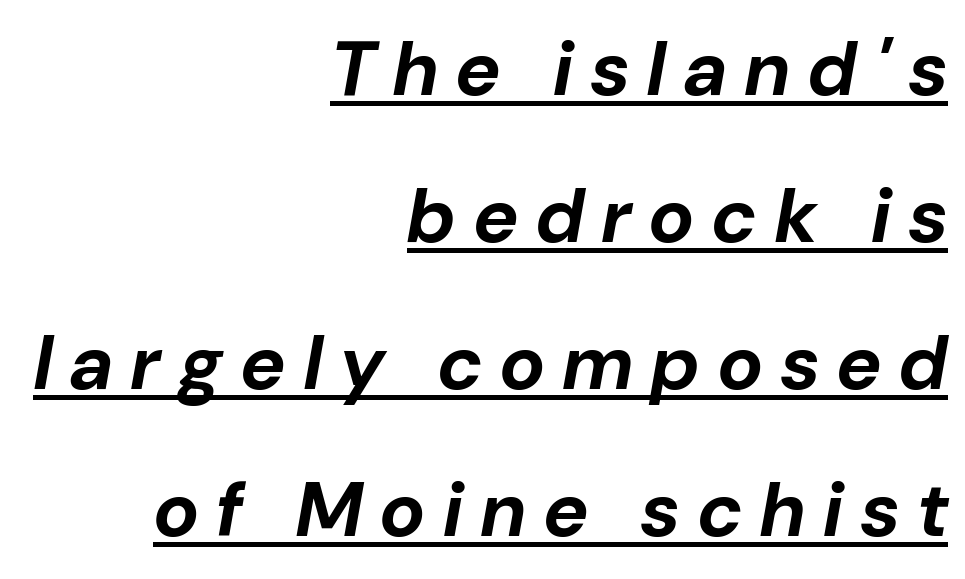
Q: Is the text bold? A: Yes.
Q: Is the text italic (slanted)? A: Yes, it leans right by about 10 degrees.
Q: Is the text underlined? A: Yes.
Q: How is the paragraph aligned? A: Right-aligned.
Q: Is the spacing between letters normal or unusually wide? A: Unusually wide.
Q: Is the spacing between lines tight, normal or loose? A: Loose.
Q: Width (condensed, normal, or wide)? A: Normal.
Q: Stroke contrast? A: Low.
Q: x-height? A: Medium.
Q: Monospaced? A: No.
